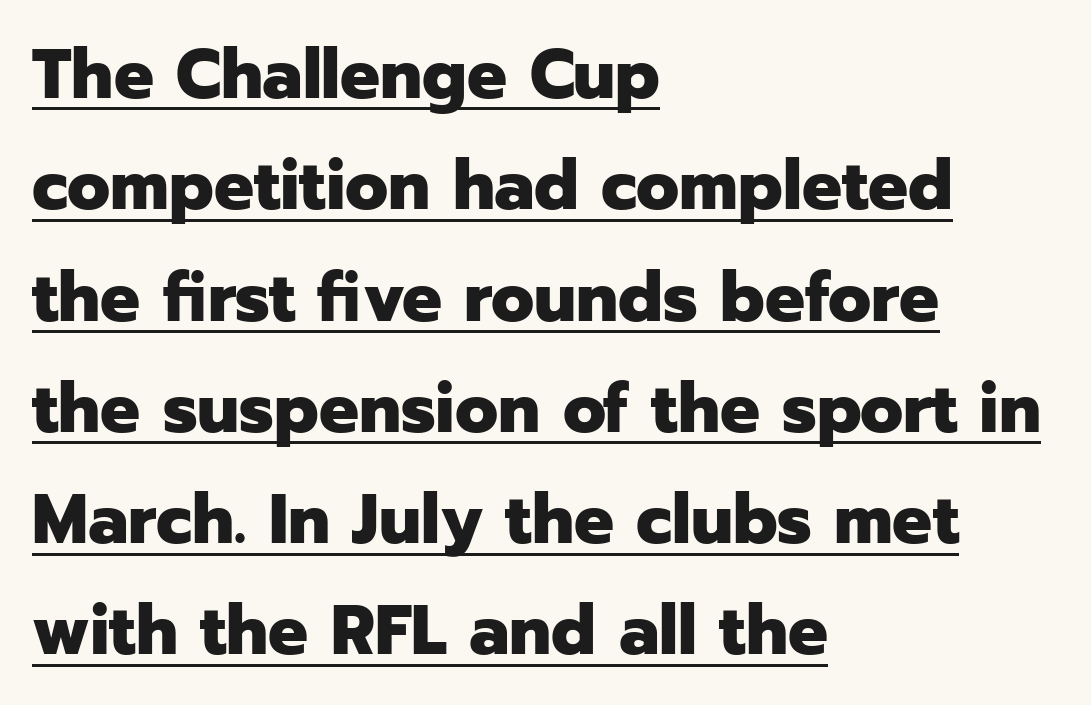
The image shows 70 px heavy sans-serif type, upright; set left-aligned, normal line spacing (1.59x), normal letter spacing, underlined; low stroke contrast and a medium x-height.
